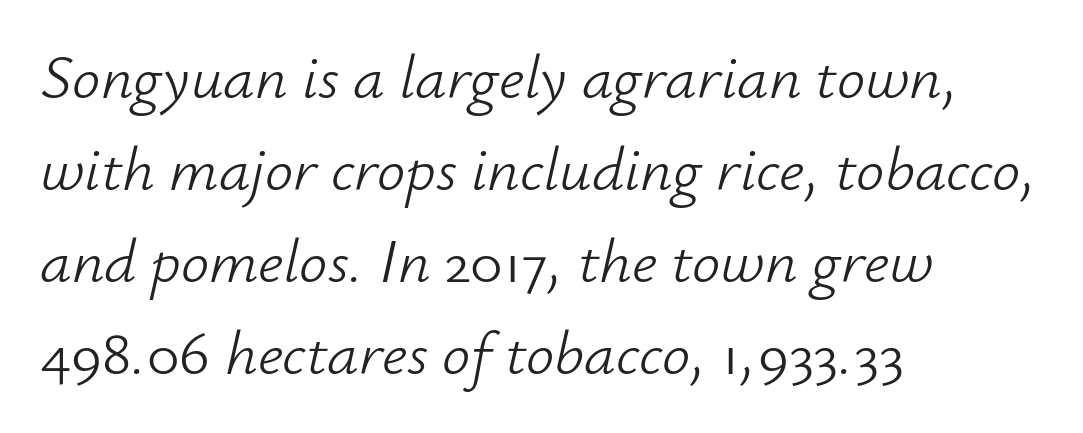
The space beneath each line is pristine and unruled. Stem width sits at or under what a default text font uses. Every character sits at an angle, as italics do. Note the varied advance widths — an 'i' is clearly narrower than an 'm'. The lines are quadded left.
